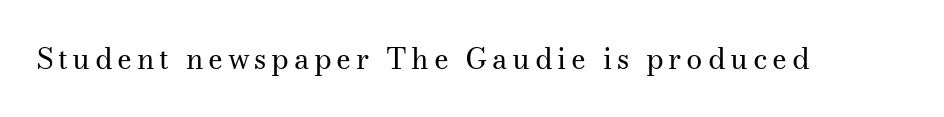
Just letters on the line, the space beneath them empty. The typography opts for an upright posture over an oblique one. Here the designer chose a conventional face with non-uniform glyph widths. Note: serifs present on the glyphs. Is the stroke heavy? The answer is a plain regular-or-lighter.
